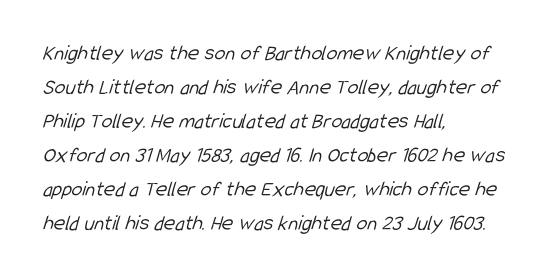
The image shows 22 px text type; set left-aligned, normal line spacing (1.55x), normal letter spacing, not underlined.
